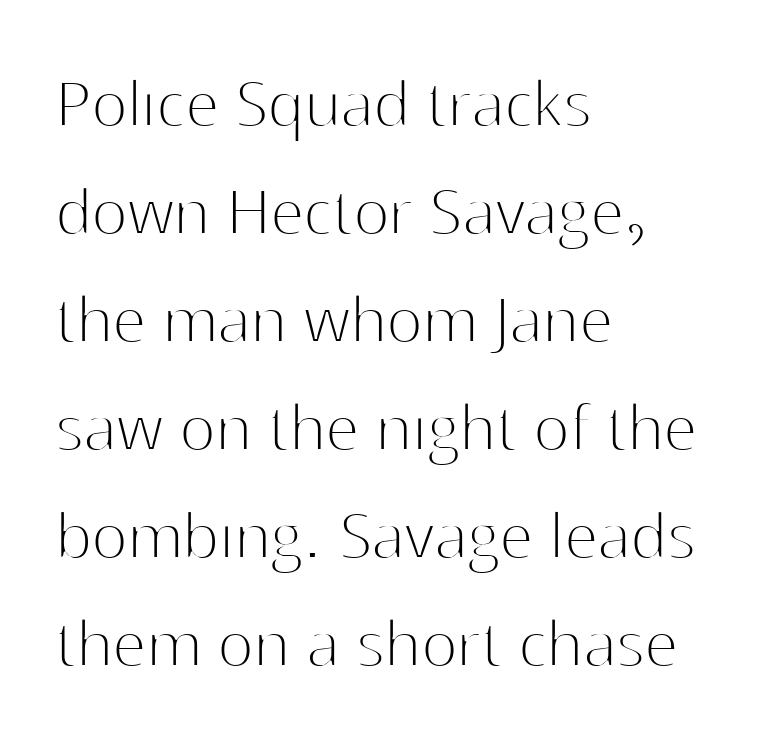
Q: Is the text bold? A: No.
Q: Is the text italic (slanted)? A: No, it is upright.
Q: Is the typeface a serif or a sans-serif typeface? A: Sans-serif.
Q: Is the text underlined? A: No.
Q: How is the paragraph aligned? A: Left-aligned.
Q: Is the spacing between letters normal or unusually wide? A: Normal.
Q: Is the spacing between lines tight, normal or loose? A: Normal.
Q: Width (condensed, normal, or wide)? A: Normal.
Q: Stroke contrast? A: High.
Q: x-height? A: Medium.
Q: Monospaced? A: No.
